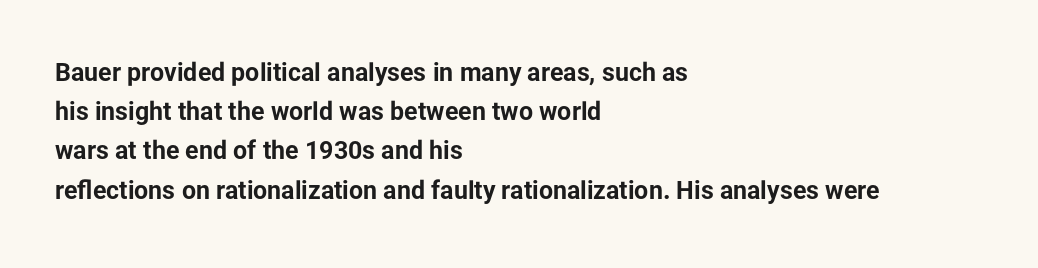
Q: Is the text bold? A: Yes.
Q: Is the text italic (slanted)? A: No, it is upright.
Q: Is the text underlined? A: No.
Q: How is the paragraph aligned? A: Left-aligned.
Q: Is the spacing between letters normal or unusually wide? A: Normal.
Q: Is the spacing between lines tight, normal or loose? A: Normal.
